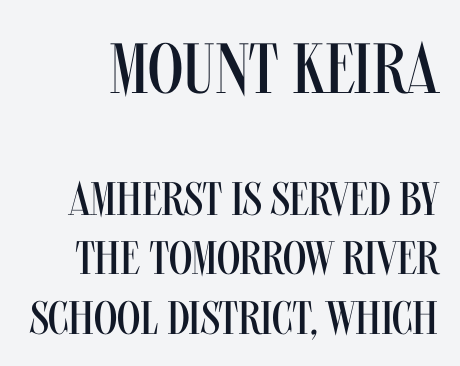
Q: Is the text bold? A: No.
Q: Is the text italic (slanted)? A: No, it is upright.
Q: Is the typeface a serif or a sans-serif typeface? A: Sans-serif.
Q: Is the text underlined? A: No.
Q: Is the spacing between letters normal or unusually wide? A: Normal.
Q: Is the spacing between lines tight, normal or loose? A: Normal.
Q: Which block of text is set in a larger size, the first (top) or the second (bottom)? A: The first (top) one.
Q: Width (condensed, normal, or wide)? A: Condensed.
Q: Stroke contrast? A: Medium.
Q: x-height? A: Large.
Q: Monospaced? A: No.
